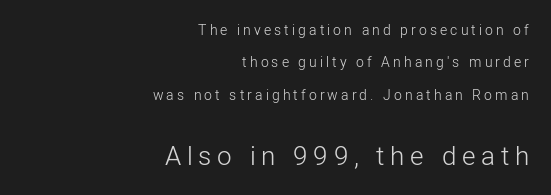
The image shows 26 px text type, upright; set right-aligned, loose line spacing (2.32x), unusually wide letter spacing (+0.22 em), not underlined; the second (bottom) block is 1.86x larger.
